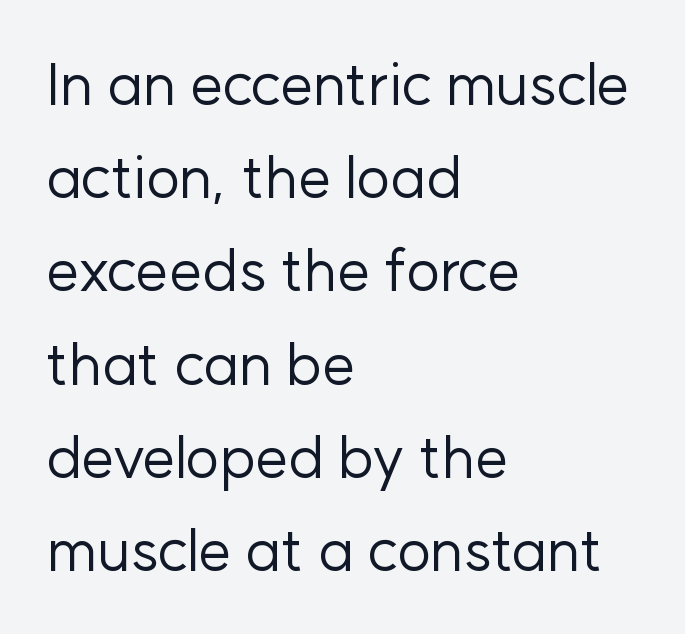
Anything drawn beneath the words? Only blank space. Default kerning and tracking; the words read as compact shapes. The glyphs in this specimen are sans serif. The designer left line spacing at the default. Stems here are at most as thick as an everyday book face. The typography opts for an upright posture over an oblique one.
